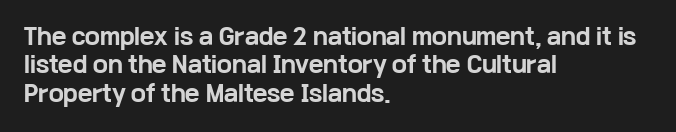
The image shows 22 px bold type, upright; set left-aligned, normal line spacing (1.29x), normal letter spacing, not underlined.
